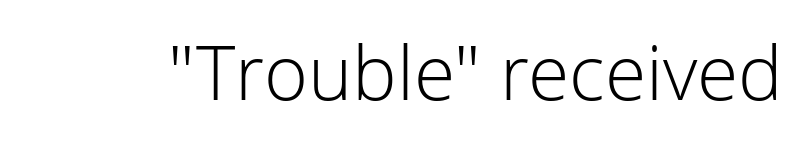
The image shows 75 px light sans-serif type, upright; set normal letter spacing, not underlined; low stroke contrast and a medium x-height.
